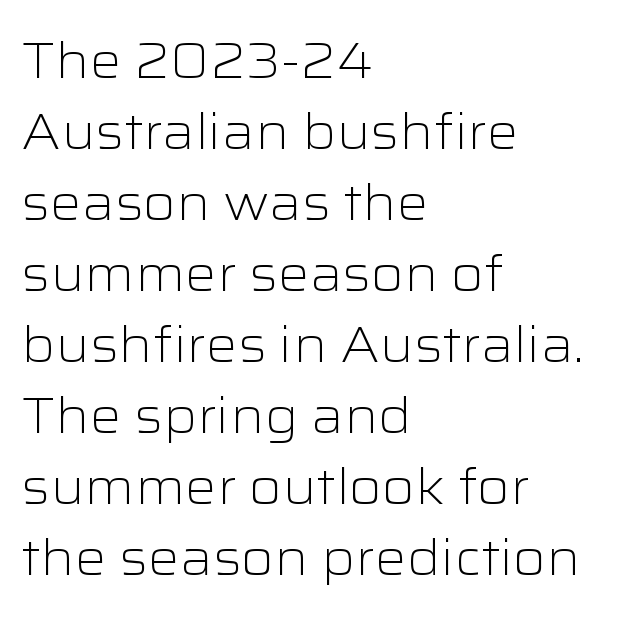
Q: Is the text bold? A: No.
Q: Is the text italic (slanted)? A: No, it is upright.
Q: Is the typeface a serif or a sans-serif typeface? A: Sans-serif.
Q: Is the text underlined? A: No.
Q: How is the paragraph aligned? A: Left-aligned.
Q: Is the spacing between letters normal or unusually wide? A: Normal.
Q: Is the spacing between lines tight, normal or loose? A: Normal.
Q: Width (condensed, normal, or wide)? A: Wide.
Q: Stroke contrast? A: Low.
Q: x-height? A: Medium.
Q: Monospaced? A: No.
